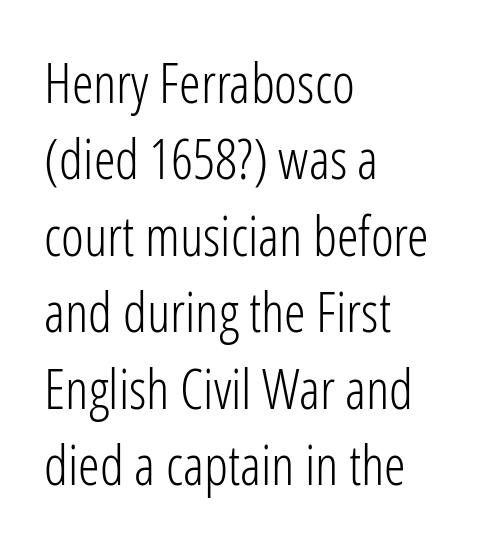
The letters look calm and open, with moderate or lighter stems. The lines are quadded left. Nothing unusual about the tracking: characters are spaced as the font intends. The rendering uses natural spacing where letterforms have individual widths.
